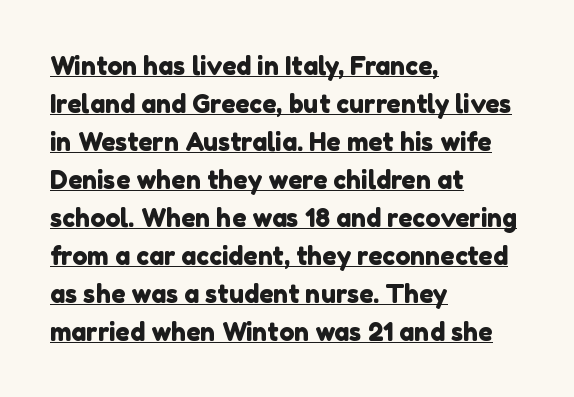
The paragraph shown leans on its left margin. In terms of leading, this rendering sits right in the middle. Check the space under the baseline: a stroke is drawn there. Tracking here is standard; glyphs follow each other at the usual distance.
